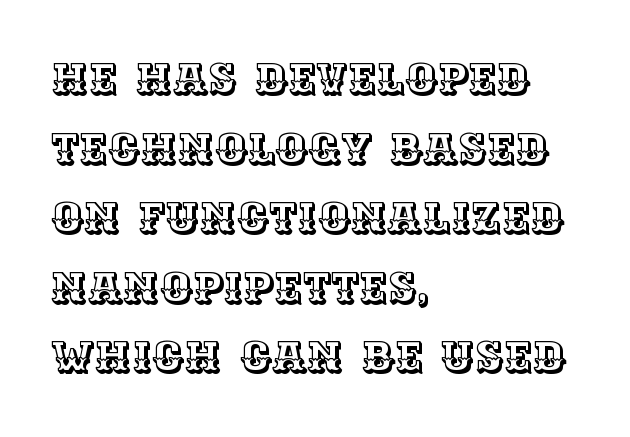
The image shows 44 px text type, upright; set left-aligned, normal line spacing (1.58x), normal letter spacing, not underlined; a large x-height.
